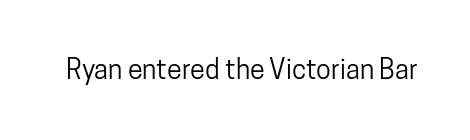
{"italic": "no", "underline": "no", "letter_spacing": "normal", "letter_spacing_em": 0.0, "glyph_px": 27}
